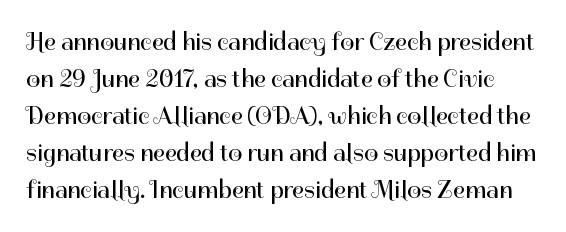
Q: Is the text bold? A: No.
Q: Is the text italic (slanted)? A: No, it is upright.
Q: Is the text underlined? A: No.
Q: Is the spacing between letters normal or unusually wide? A: Normal.
Q: Is the spacing between lines tight, normal or loose? A: Normal.
